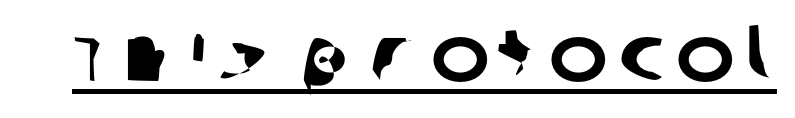
Q: Is the typeface a serif or a sans-serif typeface? A: Sans-serif.
Q: Is the text underlined? A: Yes.
Q: Width (condensed, normal, or wide)? A: Normal.
Q: Stroke contrast? A: Low.
Q: x-height? A: Large.
Q: Monospaced? A: No.
